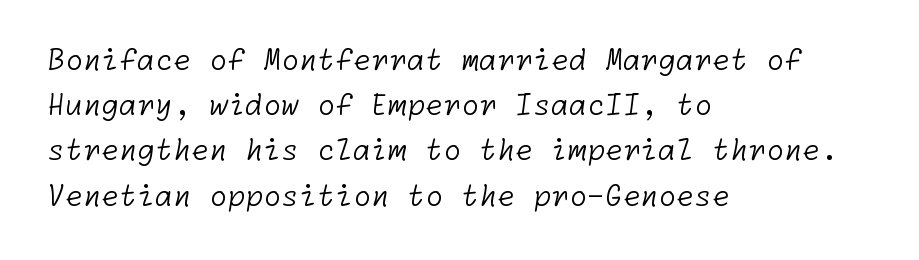
The image shows 29 px light sans-serif type; set left-aligned, normal line spacing (1.56x), normal letter spacing, not underlined; low stroke contrast and a medium x-height.
